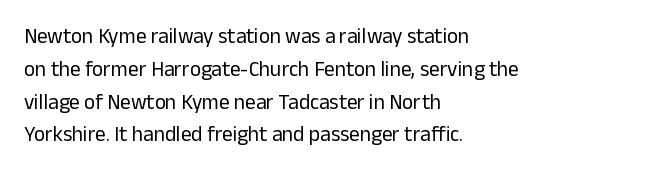
The image shows 21 px text type, upright; set left-aligned, normal line spacing (1.56x), normal letter spacing, not underlined.
